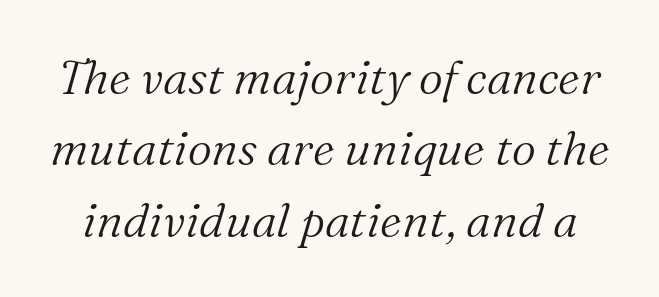
The image shows 47 px light serif type, italic (leaning right); set normal line spacing (1.52x), normal letter spacing, not underlined; medium stroke contrast and a medium x-height.
